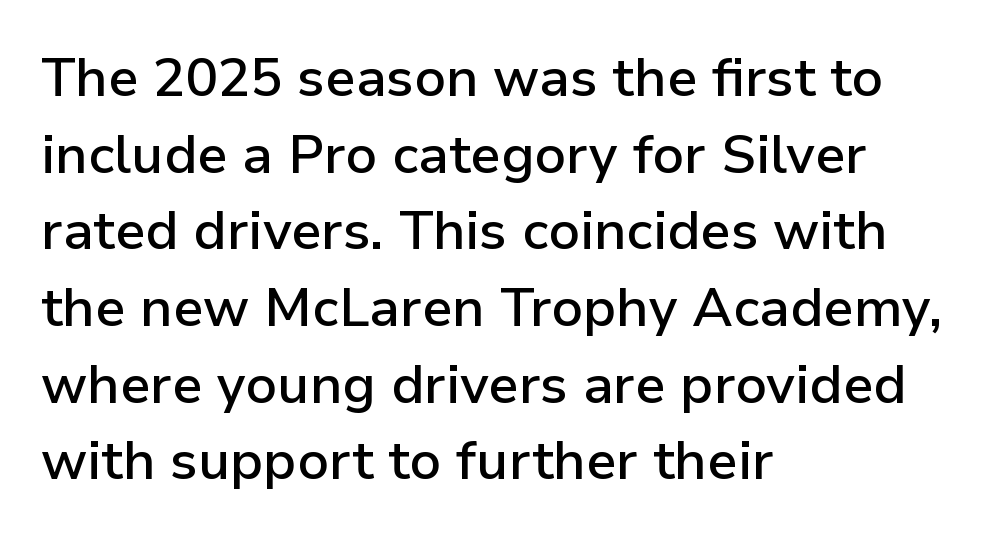
Q: Is the text bold? A: Semi-bold.
Q: Is the text italic (slanted)? A: No, it is upright.
Q: Is the typeface a serif or a sans-serif typeface? A: Sans-serif.
Q: Is the text underlined? A: No.
Q: How is the paragraph aligned? A: Left-aligned.
Q: Is the spacing between letters normal or unusually wide? A: Normal.
Q: Is the spacing between lines tight, normal or loose? A: Normal.
Q: Width (condensed, normal, or wide)? A: Normal.
Q: Stroke contrast? A: Low.
Q: x-height? A: Medium.
Q: Monospaced? A: No.
